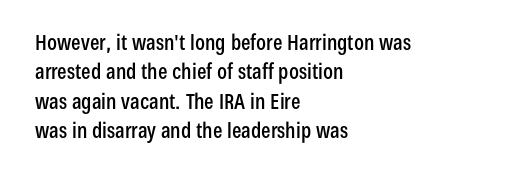
The image shows 21 px text type, upright; set left-aligned, normal line spacing (1.4x), normal letter spacing, not underlined.
